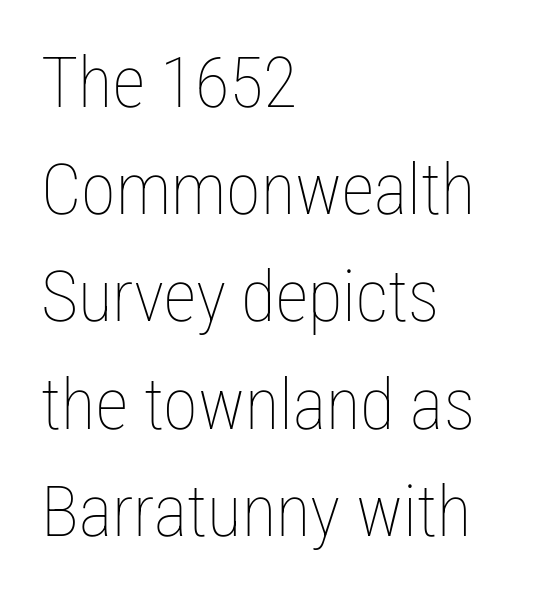
The line-height multiplier appears to be the usual default. Anything drawn beneath the words? Only blank space. Caption: standard tracking, unaltered. One-word summary of the alignment: left. Is this a fixed-width face? No — the glyphs have proportional, varying widths. If you drew a line through each stem, it would be perfectly vertical.
